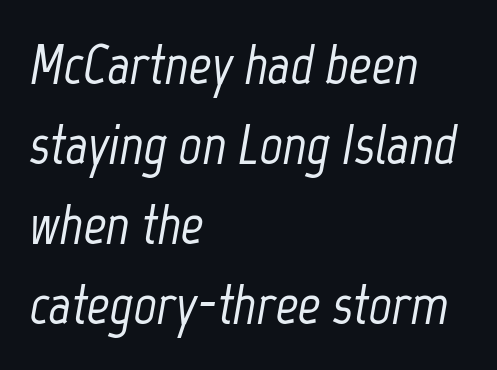
The image shows 56 px condensed type, italic (leaning right); set left-aligned, normal line spacing (1.43x), normal letter spacing, not underlined; low stroke contrast and a medium x-height.
